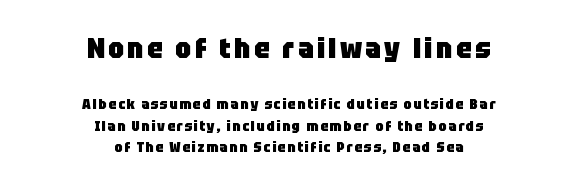
Q: Is the text bold? A: Yes.
Q: Is the text italic (slanted)? A: No, it is upright.
Q: Is the typeface a serif or a sans-serif typeface? A: Sans-serif.
Q: Is the text underlined? A: No.
Q: How is the paragraph aligned? A: Centered.
Q: Is the spacing between lines tight, normal or loose? A: Normal.
Q: Which block of text is set in a larger size, the first (top) or the second (bottom)? A: The first (top) one.
Q: Width (condensed, normal, or wide)? A: Normal.
Q: Stroke contrast? A: Low.
Q: x-height? A: Large.
Q: Monospaced? A: No.
